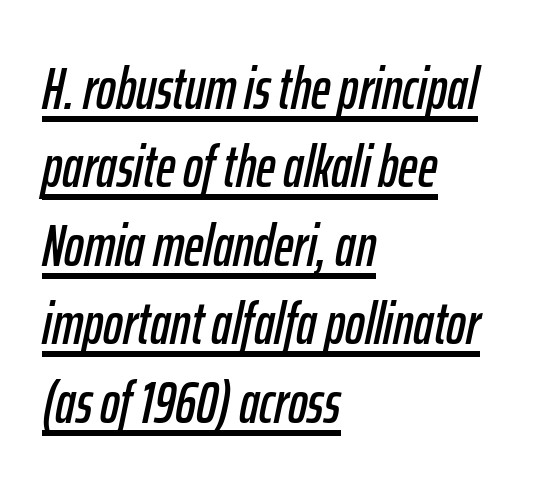
Q: Is the text italic (slanted)? A: Yes, it leans right by about 12 degrees.
Q: Is the text underlined? A: Yes.
Q: How is the paragraph aligned? A: Left-aligned.
Q: Is the spacing between letters normal or unusually wide? A: Normal.
Q: Is the spacing between lines tight, normal or loose? A: Normal.
Q: Width (condensed, normal, or wide)? A: Condensed.
Q: Stroke contrast? A: Low.
Q: x-height? A: Medium.
Q: Monospaced? A: No.
